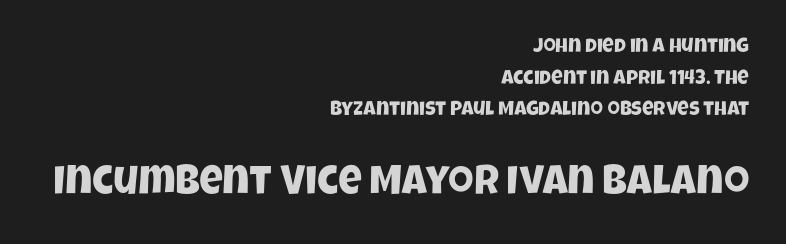
{"serif": "no", "width": "condensed", "stroke_contrast": "low", "x_height": "large", "monospaced": "no", "underline": "no", "align": "right", "line_spacing": "normal", "line_spacing_ratio": 1.58, "letter_spacing": "normal", "letter_spacing_em": 0.0, "larger_block": "second", "size_ratio": 2.05, "glyph_px": 41}
